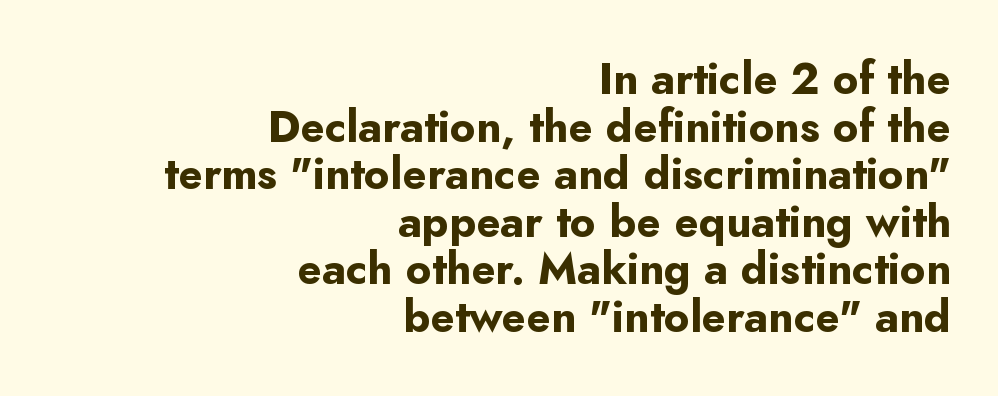
Q: Is the text bold? A: Yes.
Q: Is the text italic (slanted)? A: No, it is upright.
Q: Is the typeface a serif or a sans-serif typeface? A: Sans-serif.
Q: Is the text underlined? A: No.
Q: How is the paragraph aligned? A: Right-aligned.
Q: Is the spacing between letters normal or unusually wide? A: Normal.
Q: Is the spacing between lines tight, normal or loose? A: Tight.
Q: Width (condensed, normal, or wide)? A: Normal.
Q: Stroke contrast? A: Low.
Q: x-height? A: Small.
Q: Monospaced? A: No.
